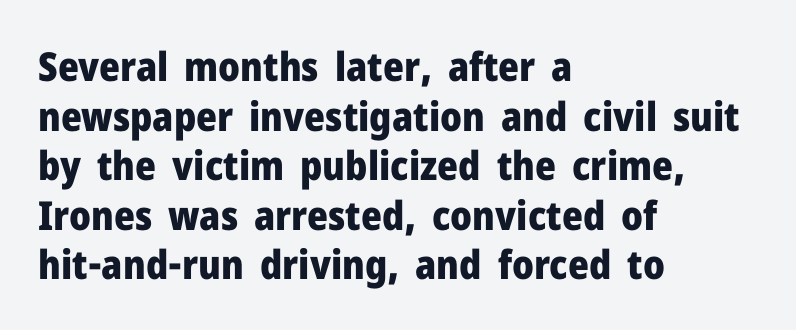
The foot of each line stays bare and open. Style check: upright. A dark, heavy texture on the line: the type is bold. Short and long lines alike share a common starting point at left.
